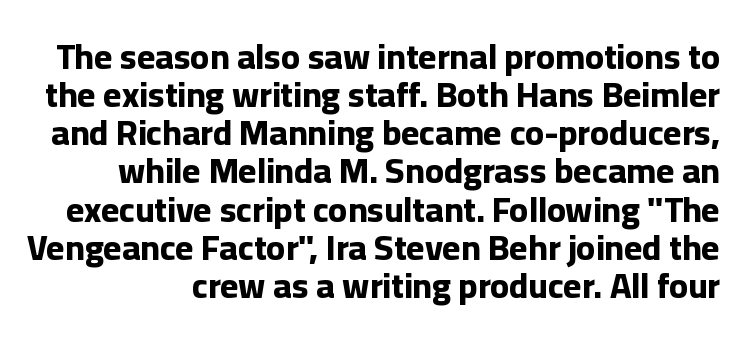
The image shows 35 px bold sans-serif type, upright; set tight line spacing (1.09x), normal letter spacing, not underlined; low stroke contrast and a medium x-height.
